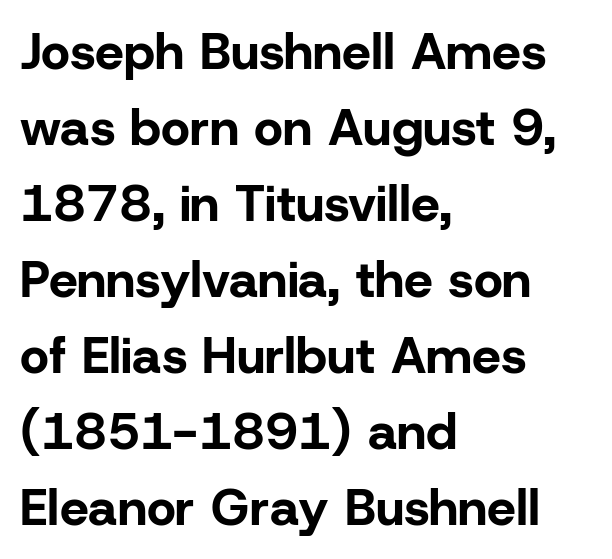
The image shows 51 px bold sans-serif type, upright; set left-aligned, normal line spacing (1.49x), normal letter spacing, not underlined; low stroke contrast and a medium x-height.
